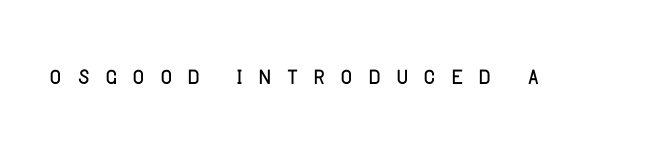
{"serif": "no", "italic": "no", "bold": "no", "weight": "light", "width": "normal", "stroke_contrast": "low", "x_height": "large", "monospaced": "no", "underline": "no", "letter_spacing": "wide", "letter_spacing_em": 0.4, "glyph_px": 32}
